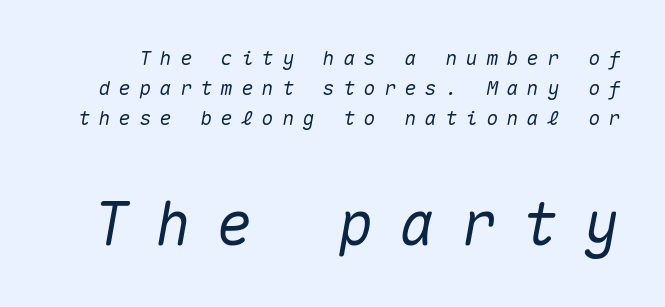
The face used here is monospaced, like something from a code editor. The block of text has a typical density, with ordinary space between rows. This rendering features lettering with no underline. Italic? Definitely — the glyphs are oblique. Caption: upper text group reduced, lower text group enlarged. Display-style spreading of the glyphs; the letterfit is very open.
